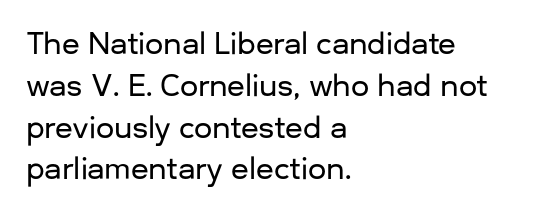
Bare-footed words on every line. You can tell from the bare stems that sans-serif type was used. The type sits square on the baseline with zero lean. You could not count columns in this text — the font is proportionally spaced.
